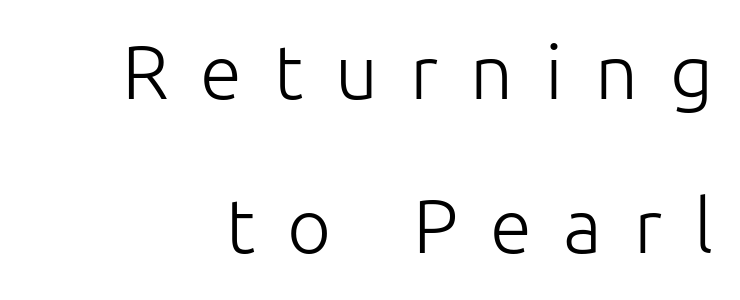
Q: Is the text bold? A: No.
Q: Is the text italic (slanted)? A: No, it is upright.
Q: Is the typeface a serif or a sans-serif typeface? A: Sans-serif.
Q: Is the text underlined? A: No.
Q: Is the spacing between letters normal or unusually wide? A: Unusually wide.
Q: Is the spacing between lines tight, normal or loose? A: Loose.
Q: Width (condensed, normal, or wide)? A: Normal.
Q: Stroke contrast? A: Low.
Q: x-height? A: Medium.
Q: Monospaced? A: No.
